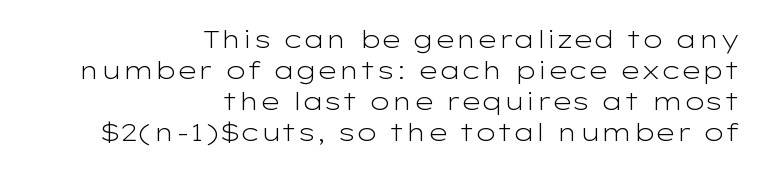
Characters follow at the spacing the type designer built in. This sample uses an upright cut, with every glyph sitting square on the baseline. This sample is right-justified, so line beginnings fall wherever the words allow. Honestly, there is no underline to notice here at all. Counters stay open thanks to moderate or lighter strokes.
